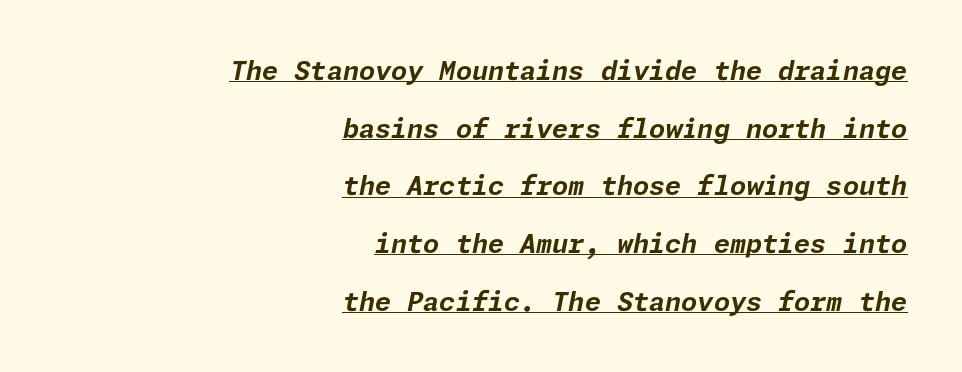
{"italic": "yes", "lean": "right", "slant_degrees": 11, "bold": "yes", "underline": "yes", "align": "right", "line_spacing": "loose", "line_spacing_ratio": 2.22, "letter_spacing": "normal", "letter_spacing_em": 0.0, "glyph_px": 26}
